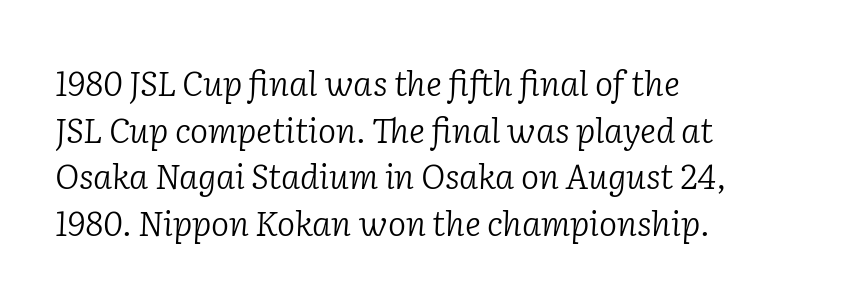
{"serif": "yes", "italic": "yes", "lean": "right", "slant_degrees": 2, "bold": "no", "weight": "light", "width": "normal", "stroke_contrast": "low", "x_height": "medium", "monospaced": "no", "underline": "no", "align": "left", "line_spacing": "normal", "line_spacing_ratio": 1.37, "letter_spacing": "normal", "letter_spacing_em": 0.0, "glyph_px": 34}
